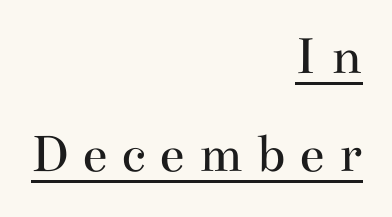
The image shows 57 px regular-weight, wide serif type, upright; set right-aligned, line spacing 1.72x, unusually wide letter spacing (+0.24 em), underlined; medium stroke contrast and a small x-height.
